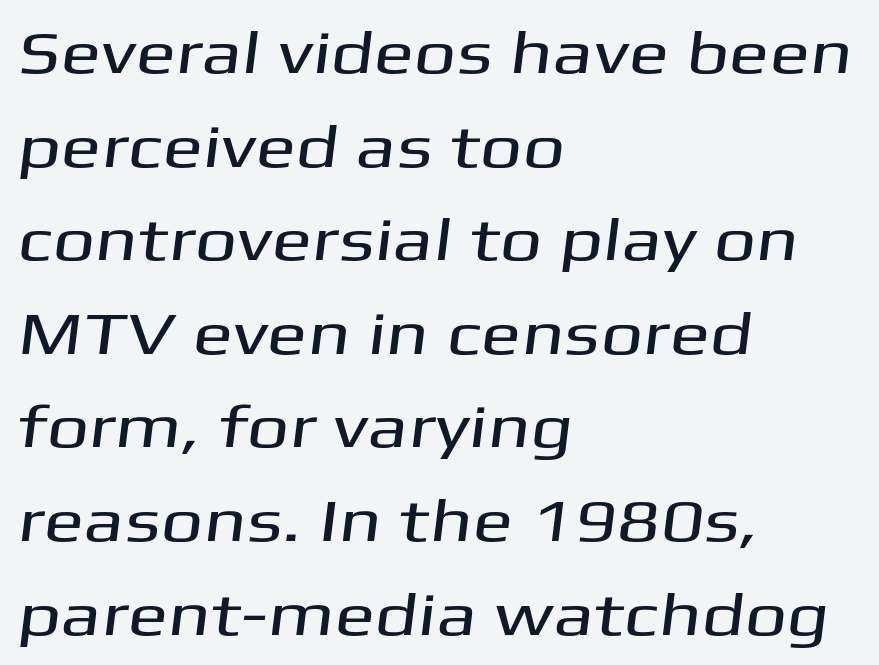
The image shows 60 px wide sans-serif type; set left-aligned, normal line spacing (1.56x), normal letter spacing, not underlined; medium stroke contrast and a medium x-height.
